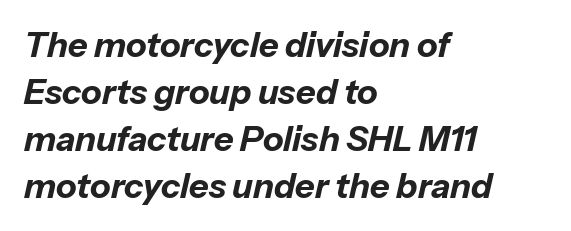
{"italic": "yes", "lean": "right", "slant_degrees": 13, "bold": "yes", "weight": "bold", "width": "normal", "stroke_contrast": "low", "x_height": "medium", "monospaced": "no", "underline": "no", "align": "left", "line_spacing": "normal", "line_spacing_ratio": 1.38, "letter_spacing": "normal", "letter_spacing_em": 0.0, "glyph_px": 34}
